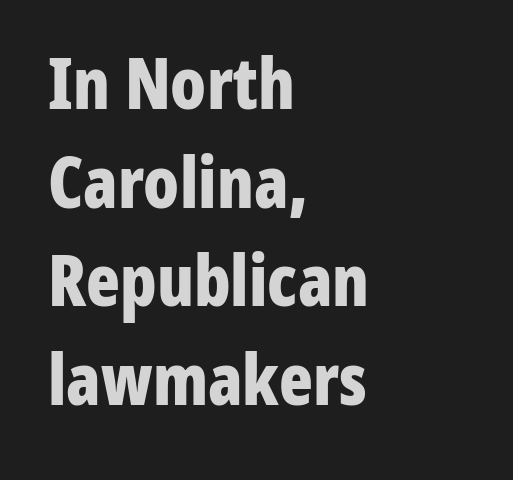
{"serif": "no", "italic": "no", "bold": "yes", "weight": "bold", "width": "condensed", "stroke_contrast": "low", "x_height": "medium", "monospaced": "no", "underline": "no", "align": "left", "line_spacing": "normal", "line_spacing_ratio": 1.41, "letter_spacing": "normal", "letter_spacing_em": 0.0, "glyph_px": 70}
